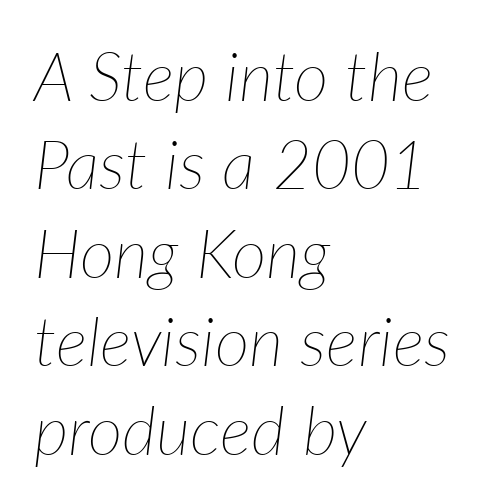
{"italic": "yes", "lean": "right", "slant_degrees": 7, "bold": "no", "weight": "thin", "width": "normal", "stroke_contrast": "low", "x_height": "medium", "monospaced": "no", "underline": "no", "align": "left", "line_spacing": "normal", "line_spacing_ratio": 1.32, "letter_spacing": "normal", "letter_spacing_em": 0.0, "glyph_px": 67}
